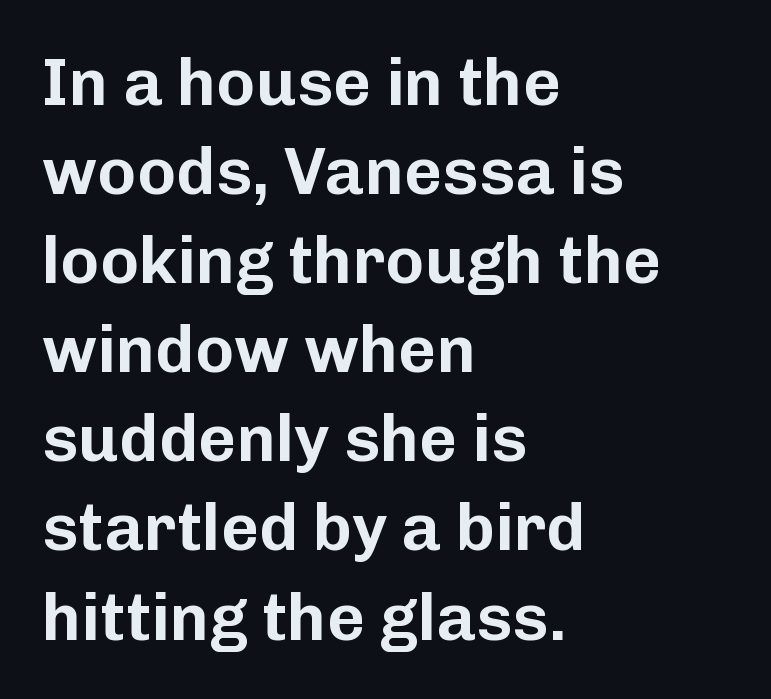
The rendering uses natural spacing where letterforms have individual widths. The passage shown is not underscored anywhere. The designer left line spacing at the default. Note: no serifs on the glyphs. This rendering leaves character spacing at its baseline value. The paragraph has a hard left edge and a soft right edge.
